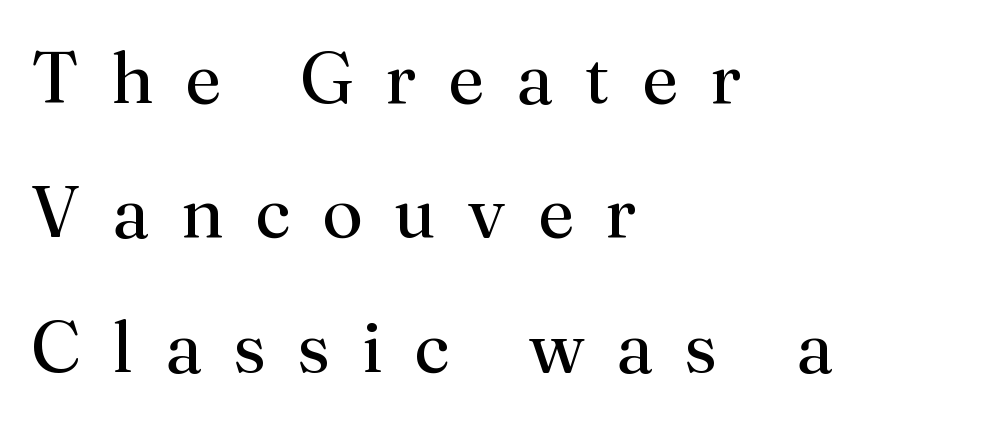
Q: Is the text bold? A: No.
Q: Is the text italic (slanted)? A: No, it is upright.
Q: Is the typeface a serif or a sans-serif typeface? A: Serif.
Q: Is the text underlined? A: No.
Q: How is the paragraph aligned? A: Left-aligned.
Q: Is the spacing between letters normal or unusually wide? A: Unusually wide.
Q: Width (condensed, normal, or wide)? A: Normal.
Q: Stroke contrast? A: Medium.
Q: x-height? A: Small.
Q: Monospaced? A: No.
